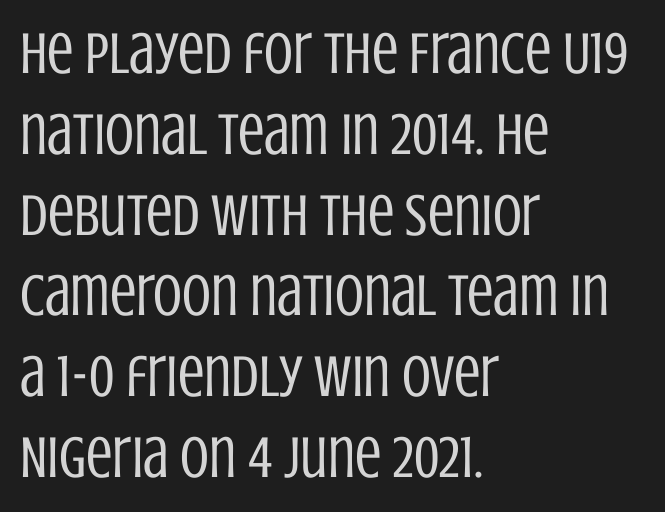
{"serif": "no", "italic": "no", "bold": "no", "weight": "regular", "width": "condensed", "stroke_contrast": "low", "x_height": "large", "monospaced": "no", "underline": "no", "align": "left", "line_spacing": "normal", "line_spacing_ratio": 1.37, "letter_spacing": "normal", "letter_spacing_em": 0.0, "glyph_px": 59}
